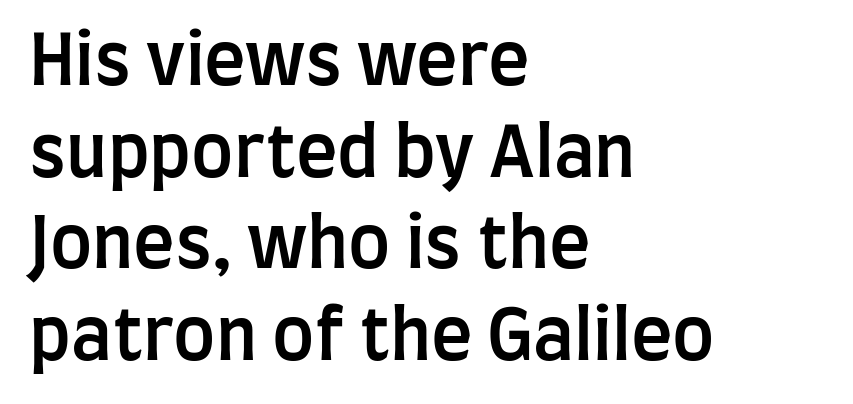
The image shows 70 px semibold, condensed sans-serif type, upright; set left-aligned, normal line spacing (1.31x), normal letter spacing, not underlined; low stroke contrast and a large x-height.
